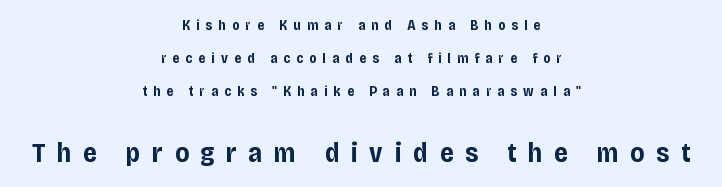
{"italic": "no", "bold": "yes", "underline": "no", "align": "center", "line_spacing": "loose", "line_spacing_ratio": 2.35, "letter_spacing": "wide", "letter_spacing_em": 0.44, "larger_block": "second", "size_ratio": 1.93, "glyph_px": 27}
